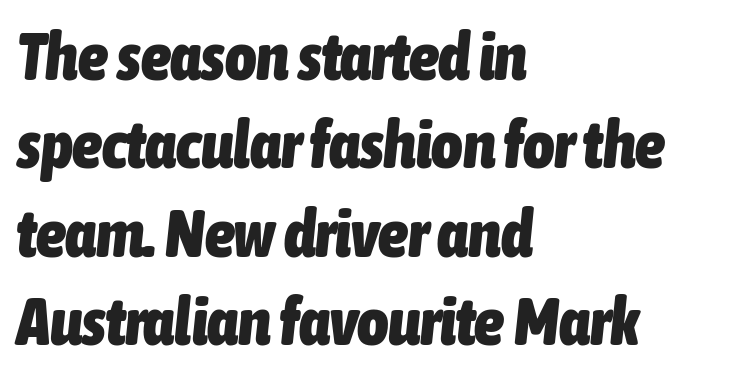
Q: Is the text bold? A: Yes.
Q: Is the text italic (slanted)? A: Yes, it leans right by about 6 degrees.
Q: Is the text underlined? A: No.
Q: How is the paragraph aligned? A: Left-aligned.
Q: Is the spacing between letters normal or unusually wide? A: Normal.
Q: Is the spacing between lines tight, normal or loose? A: Normal.
Q: Width (condensed, normal, or wide)? A: Condensed.
Q: Stroke contrast? A: Low.
Q: x-height? A: Medium.
Q: Monospaced? A: No.
